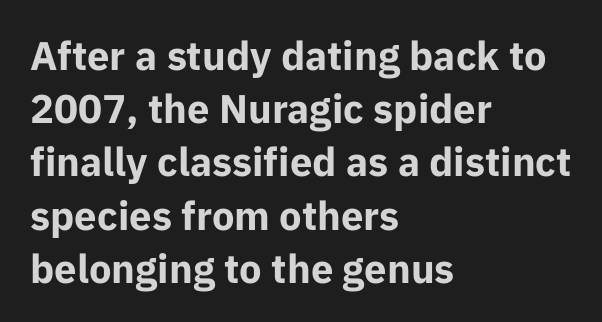
{"serif": "no", "italic": "no", "bold": "yes", "weight": "bold", "width": "normal", "stroke_contrast": "low", "x_height": "medium", "monospaced": "no", "underline": "no", "align": "left", "line_spacing": "normal", "line_spacing_ratio": 1.33, "letter_spacing": "normal", "letter_spacing_em": 0.0, "glyph_px": 40}
